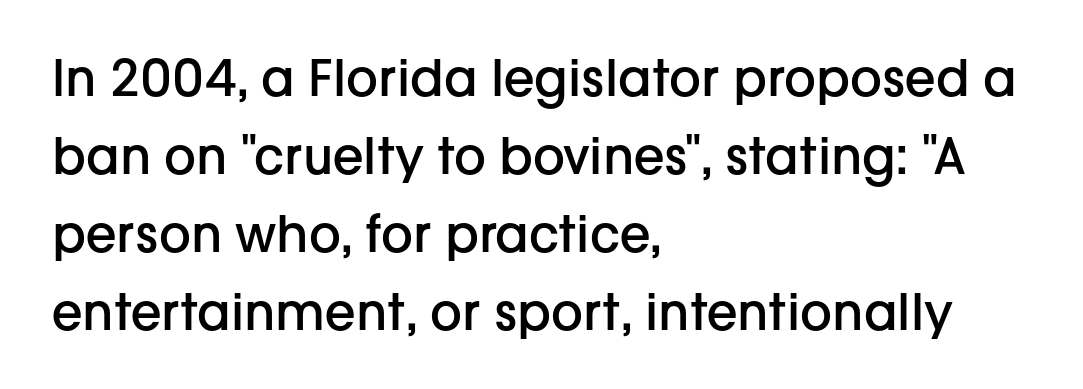
Q: Is the text bold? A: Semi-bold.
Q: Is the text italic (slanted)? A: No, it is upright.
Q: Is the typeface a serif or a sans-serif typeface? A: Sans-serif.
Q: Is the text underlined? A: No.
Q: How is the paragraph aligned? A: Left-aligned.
Q: Is the spacing between letters normal or unusually wide? A: Normal.
Q: Is the spacing between lines tight, normal or loose? A: Normal.
Q: Width (condensed, normal, or wide)? A: Normal.
Q: Stroke contrast? A: Low.
Q: x-height? A: Medium.
Q: Monospaced? A: No.
